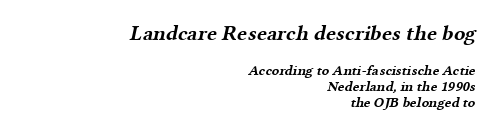
Q: Is the text bold? A: Yes.
Q: Is the text underlined? A: No.
Q: How is the paragraph aligned? A: Right-aligned.
Q: Is the spacing between letters normal or unusually wide? A: Normal.
Q: Is the spacing between lines tight, normal or loose? A: Tight.
Q: Which block of text is set in a larger size, the first (top) or the second (bottom)? A: The first (top) one.
